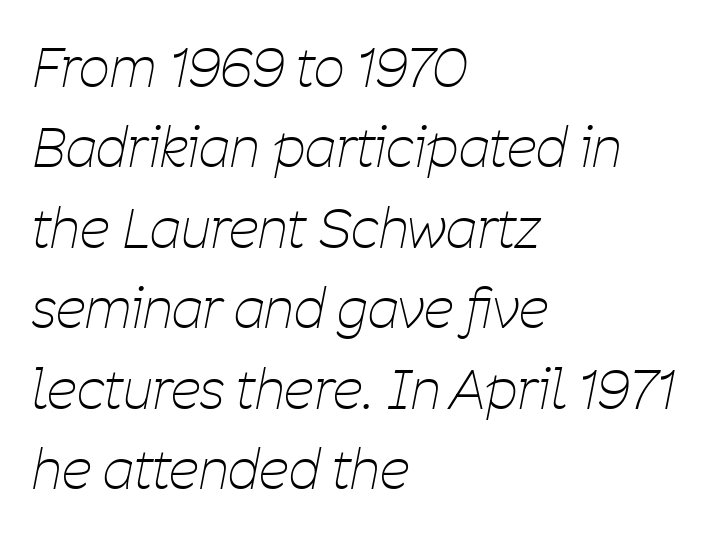
Q: Is the text bold? A: No.
Q: Is the text italic (slanted)? A: Yes, it leans right by about 11 degrees.
Q: Is the text underlined? A: No.
Q: How is the paragraph aligned? A: Left-aligned.
Q: Is the spacing between letters normal or unusually wide? A: Normal.
Q: Is the spacing between lines tight, normal or loose? A: Normal.
Q: Width (condensed, normal, or wide)? A: Condensed.
Q: Stroke contrast? A: Low.
Q: x-height? A: Medium.
Q: Monospaced? A: No.
